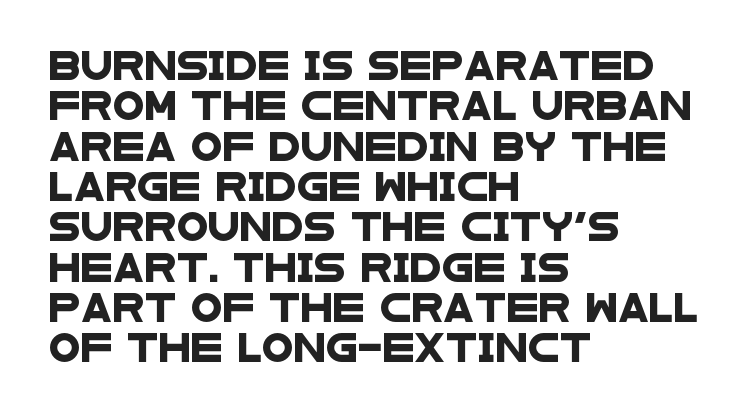
The image shows 29 px wide sans-serif type; set left-aligned, normal line spacing (1.39x), normal letter spacing, not underlined; low stroke contrast and a large x-height.
